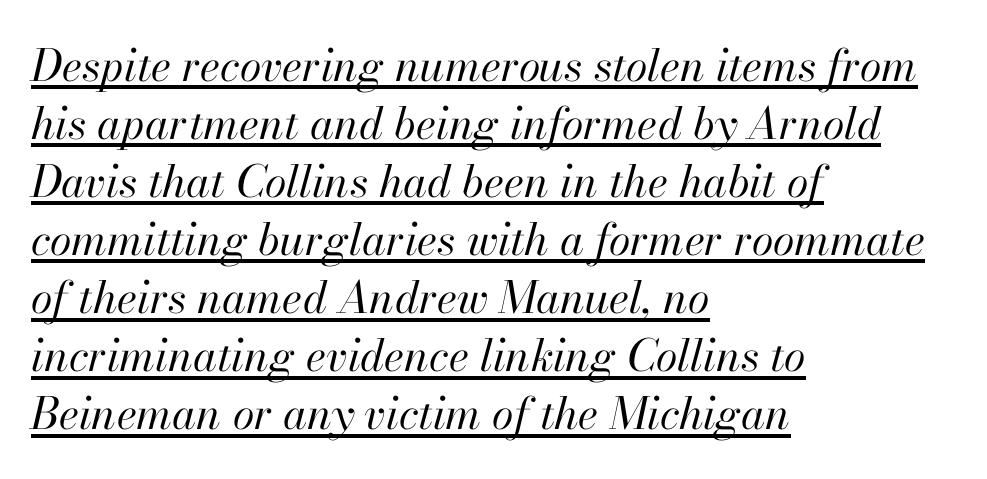
Q: Is the text bold? A: No.
Q: Is the text italic (slanted)? A: Yes, it leans right by about 13 degrees.
Q: Is the text underlined? A: Yes.
Q: How is the paragraph aligned? A: Left-aligned.
Q: Is the spacing between letters normal or unusually wide? A: Normal.
Q: Is the spacing between lines tight, normal or loose? A: Normal.
Q: Width (condensed, normal, or wide)? A: Normal.
Q: Stroke contrast? A: High.
Q: x-height? A: Small.
Q: Monospaced? A: No.
